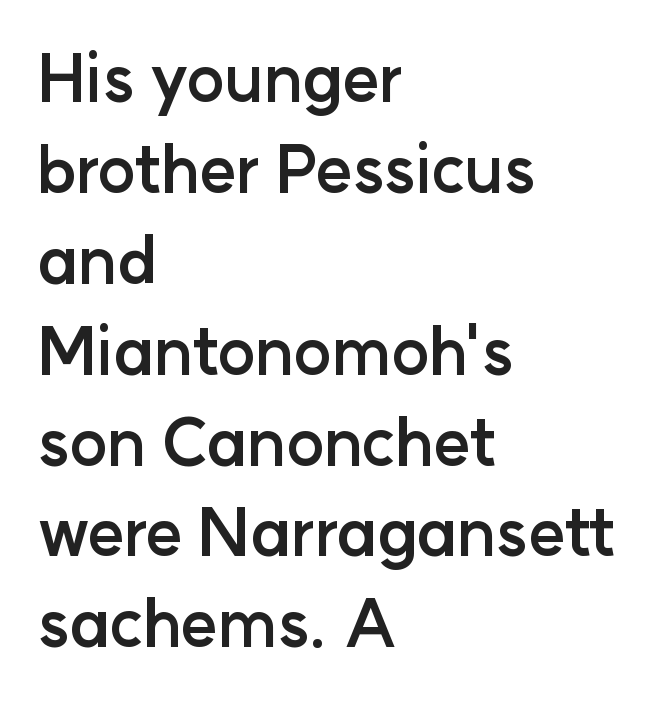
Q: Is the text bold? A: Yes.
Q: Is the text italic (slanted)? A: No, it is upright.
Q: Is the typeface a serif or a sans-serif typeface? A: Sans-serif.
Q: Is the text underlined? A: No.
Q: How is the paragraph aligned? A: Left-aligned.
Q: Is the spacing between letters normal or unusually wide? A: Normal.
Q: Is the spacing between lines tight, normal or loose? A: Normal.
Q: Width (condensed, normal, or wide)? A: Normal.
Q: Stroke contrast? A: Low.
Q: x-height? A: Medium.
Q: Monospaced? A: No.
